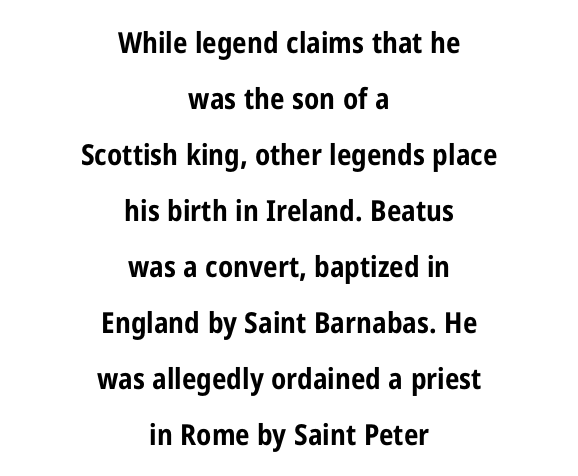
The image shows 29 px bold, condensed sans-serif type, upright; set centered, loose line spacing (1.93x), normal letter spacing, not underlined; low stroke contrast and a medium x-height.
